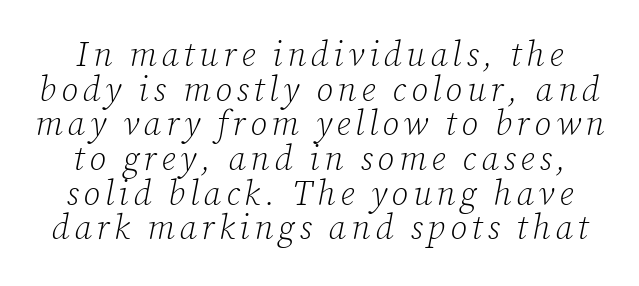
{"serif": "yes", "italic": "yes", "lean": "right", "slant_degrees": 12, "bold": "no", "weight": "light", "width": "normal", "stroke_contrast": "low", "x_height": "medium", "monospaced": "no", "underline": "no", "line_spacing": "tight", "line_spacing_ratio": 1.02, "glyph_px": 34}
